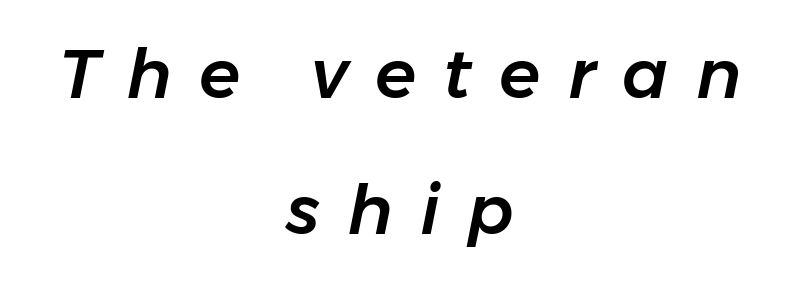
Q: Is the text italic (slanted)? A: Yes, it leans right by about 11 degrees.
Q: Is the text underlined? A: No.
Q: How is the paragraph aligned? A: Centered.
Q: Is the spacing between letters normal or unusually wide? A: Unusually wide.
Q: Is the spacing between lines tight, normal or loose? A: Loose.
Q: Width (condensed, normal, or wide)? A: Normal.
Q: Stroke contrast? A: Low.
Q: x-height? A: Medium.
Q: Monospaced? A: No.
